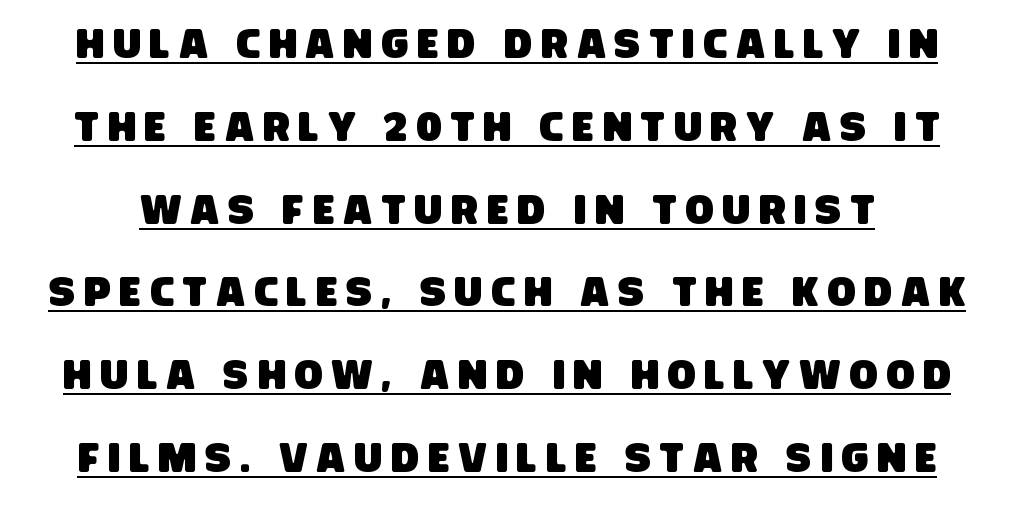
The string is rendered with underlining switched on. The designer went with a sans here, leaving each stem footless. Each word looks stretched out because of the extra space between its letters. Line spacing here is loose.
